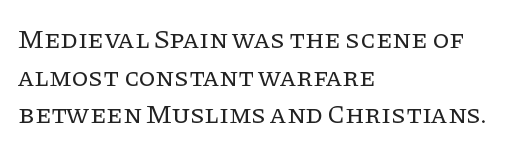
Q: Is the text bold? A: No.
Q: Is the text italic (slanted)? A: No, it is upright.
Q: Is the text underlined? A: No.
Q: How is the paragraph aligned? A: Left-aligned.
Q: Is the spacing between letters normal or unusually wide? A: Normal.
Q: Is the spacing between lines tight, normal or loose? A: Normal.
